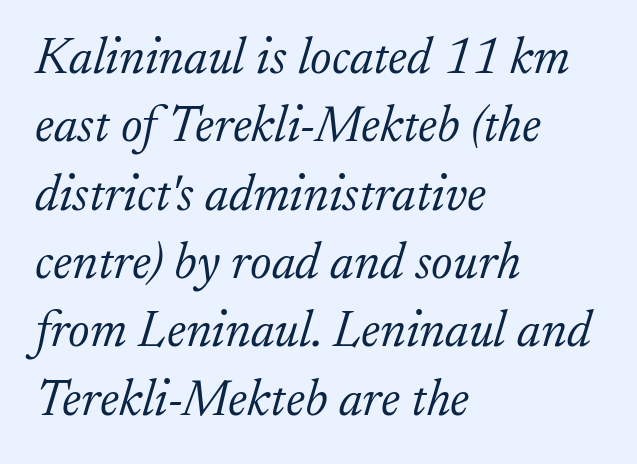
Varying glyph widths throughout — classic text-font behaviour. The block of text has a typical density, with ordinary space between rows. No extra tracking has been applied to these lines. You can tell it's italic because the verticals aren't actually vertical. The typesetter chose a ragged-right arrangement here.
